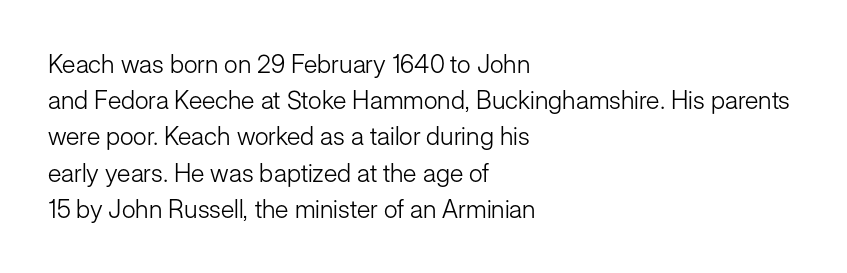
The image shows 25 px text type, upright; set left-aligned, normal line spacing (1.45x), normal letter spacing, not underlined.
